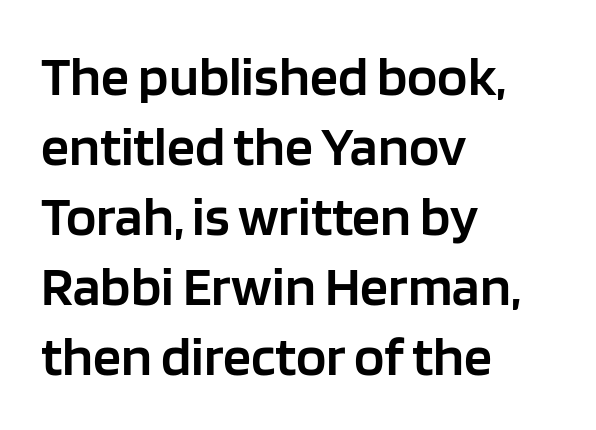
{"serif": "no", "italic": "no", "bold": "semi", "weight": "semibold", "width": "normal", "stroke_contrast": "low", "x_height": "large", "monospaced": "no", "underline": "no", "align": "left", "line_spacing": "normal", "line_spacing_ratio": 1.25, "letter_spacing": "normal", "letter_spacing_em": 0.0, "glyph_px": 56}
